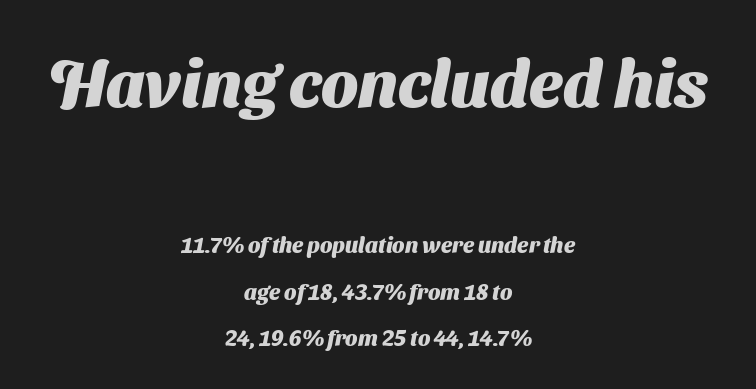
Q: Is the text bold? A: Yes.
Q: Is the typeface a serif or a sans-serif typeface? A: Sans-serif.
Q: Is the text underlined? A: No.
Q: How is the paragraph aligned? A: Centered.
Q: Is the spacing between letters normal or unusually wide? A: Normal.
Q: Is the spacing between lines tight, normal or loose? A: Loose.
Q: Which block of text is set in a larger size, the first (top) or the second (bottom)? A: The first (top) one.
Q: Width (condensed, normal, or wide)? A: Normal.
Q: Stroke contrast? A: Medium.
Q: x-height? A: Medium.
Q: Monospaced? A: No.
